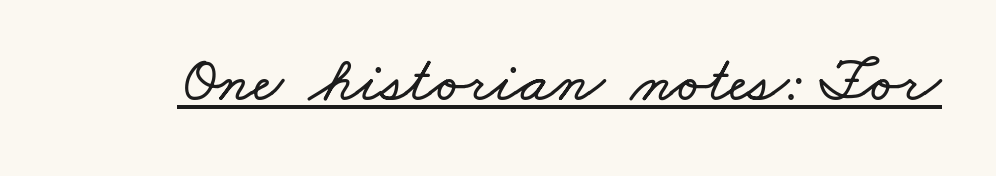
Q: Is the text underlined? A: Yes.
Q: Is the spacing between letters normal or unusually wide? A: Normal.
Q: Width (condensed, normal, or wide)? A: Wide.
Q: Stroke contrast? A: Low.
Q: x-height? A: Small.
Q: Monospaced? A: No.
